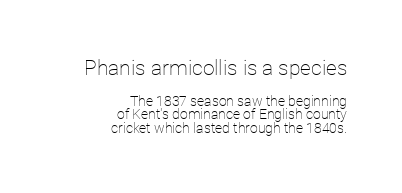
Q: Is the text bold? A: No.
Q: Is the text italic (slanted)? A: No, it is upright.
Q: Is the text underlined? A: No.
Q: How is the paragraph aligned? A: Right-aligned.
Q: Is the spacing between letters normal or unusually wide? A: Normal.
Q: Is the spacing between lines tight, normal or loose? A: Tight.
Q: Which block of text is set in a larger size, the first (top) or the second (bottom)? A: The first (top) one.
